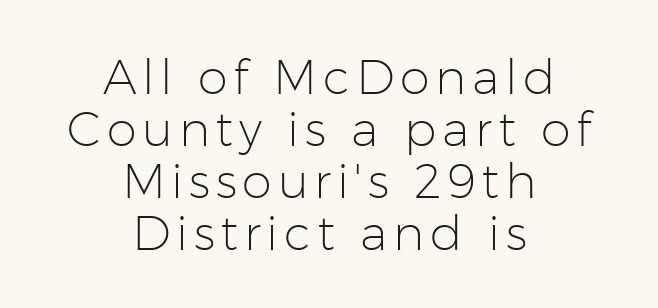
{"serif": "no", "italic": "no", "bold": "no", "weight": "light", "width": "normal", "stroke_contrast": "low", "x_height": "medium", "monospaced": "no", "underline": "no", "align": "center", "line_spacing": "tight", "line_spacing_ratio": 1.08, "glyph_px": 48}
